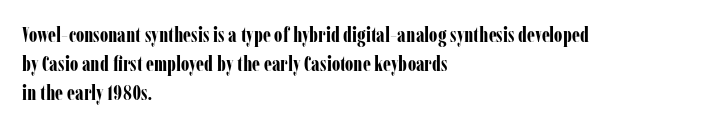
{"italic": "no", "bold": "yes", "underline": "no", "align": "left", "line_spacing": "normal", "line_spacing_ratio": 1.37, "letter_spacing": "normal", "letter_spacing_em": 0.0, "glyph_px": 21}
